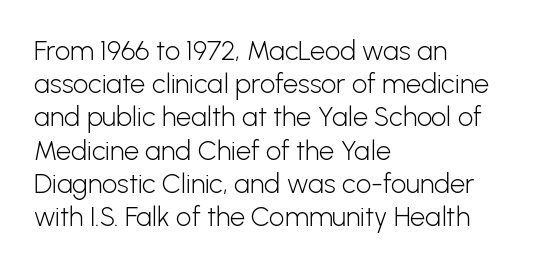
{"italic": "no", "bold": "no", "underline": "no", "align": "left", "line_spacing_ratio": 1.23, "letter_spacing": "normal", "letter_spacing_em": 0.0, "glyph_px": 27}
